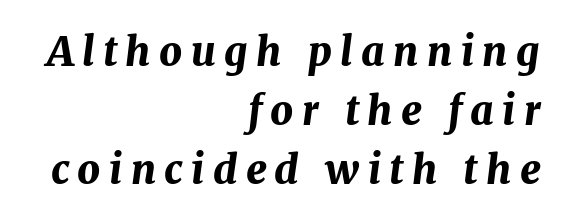
The image shows 40 px bold type, italic (leaning right); set right-aligned, normal line spacing (1.48x), unusually wide letter spacing (+0.21 em), not underlined; medium stroke contrast and a medium x-height.
